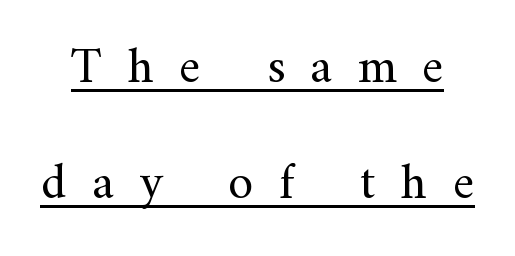
Q: Is the text bold? A: No.
Q: Is the text italic (slanted)? A: No, it is upright.
Q: Is the typeface a serif or a sans-serif typeface? A: Serif.
Q: Is the text underlined? A: Yes.
Q: Is the spacing between letters normal or unusually wide? A: Unusually wide.
Q: Is the spacing between lines tight, normal or loose? A: Loose.
Q: Width (condensed, normal, or wide)? A: Normal.
Q: Stroke contrast? A: Medium.
Q: x-height? A: Small.
Q: Monospaced? A: No.
